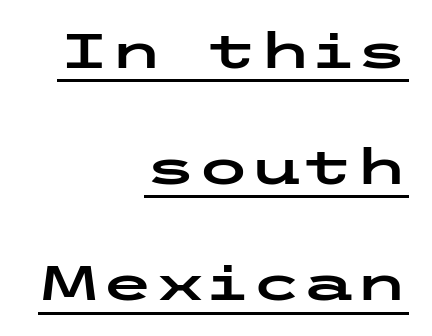
Q: Is the text italic (slanted)? A: No, it is upright.
Q: Is the typeface a serif or a sans-serif typeface? A: Sans-serif.
Q: Is the text underlined? A: Yes.
Q: How is the paragraph aligned? A: Right-aligned.
Q: Is the spacing between letters normal or unusually wide? A: Normal.
Q: Is the spacing between lines tight, normal or loose? A: Loose.
Q: Width (condensed, normal, or wide)? A: Wide.
Q: Stroke contrast? A: Low.
Q: x-height? A: Medium.
